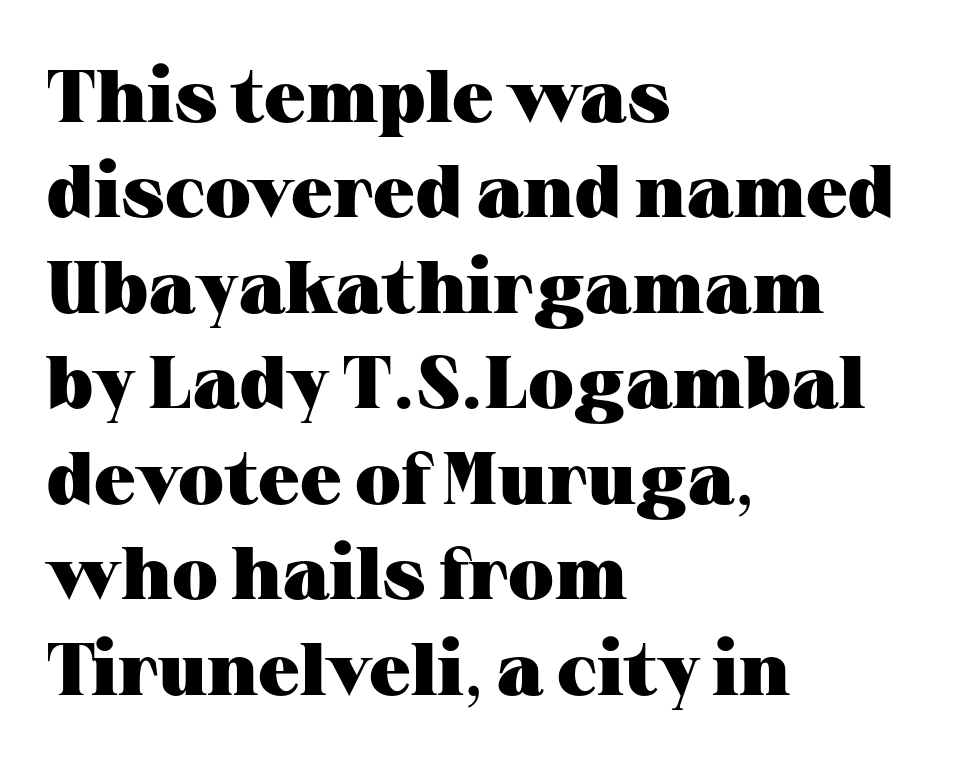
Just letters on the line, the space beneath them empty. The passage shown is typed in a proportional face where columns would drift. The rag falls on the right side of this text block. Horizontal bands of white between lines are of average thickness.
